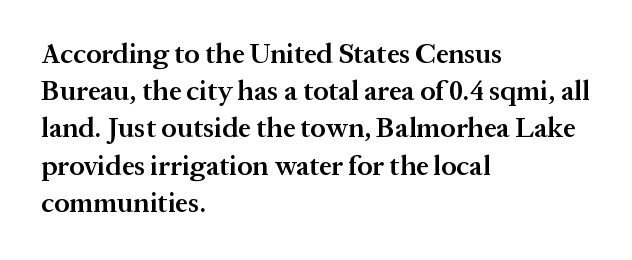
The image shows 28 px semibold serif type, upright; set left-aligned, normal line spacing (1.33x), normal letter spacing, not underlined; medium stroke contrast and a medium x-height.
